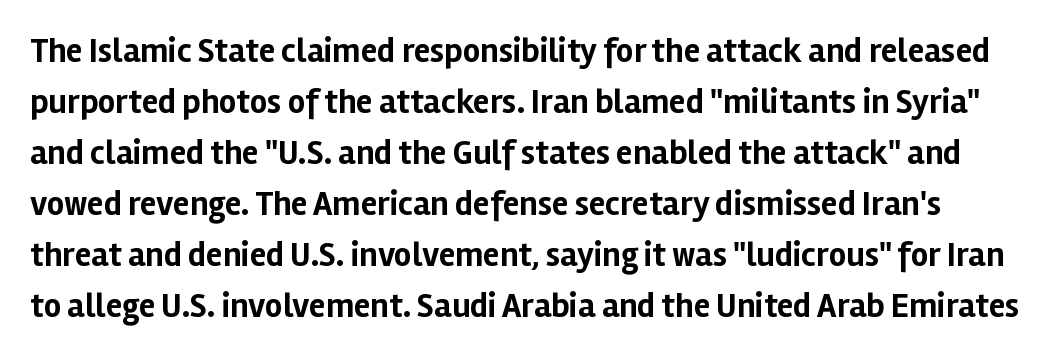
The rendering uses natural spacing where letterforms have individual widths. This is sans-serif lettering, the kind often seen on screens and signage. Descenders hang freely into open space. Is the letter spacing exaggerated? No — it looks like the ordinary default. Every stem runs plumb, perpendicular to the baseline.
